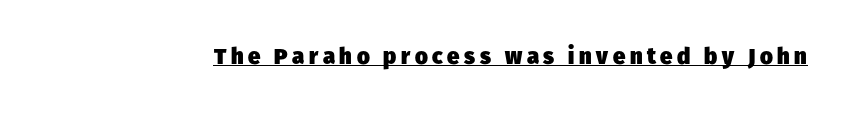
{"bold": "yes", "underline": "yes", "letter_spacing": "wide", "letter_spacing_em": 0.21, "glyph_px": 22}
